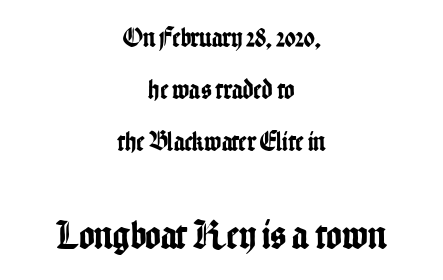
Q: Is the text italic (slanted)? A: No, it is upright.
Q: Is the typeface a serif or a sans-serif typeface? A: Sans-serif.
Q: Is the text underlined? A: No.
Q: How is the paragraph aligned? A: Centered.
Q: Is the spacing between letters normal or unusually wide? A: Normal.
Q: Which block of text is set in a larger size, the first (top) or the second (bottom)? A: The second (bottom) one.
Q: Width (condensed, normal, or wide)? A: Condensed.
Q: Stroke contrast? A: Low.
Q: x-height? A: Medium.
Q: Monospaced? A: No.
